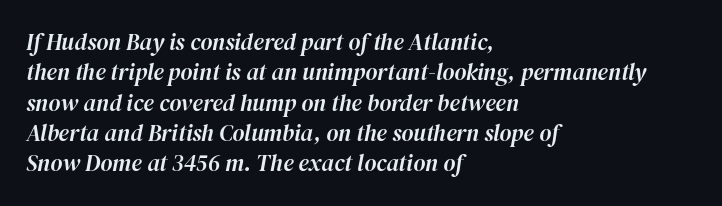
The image shows 23 px text type, italic (leaning right); set left-aligned, normal line spacing (1.32x), normal letter spacing, not underlined.
